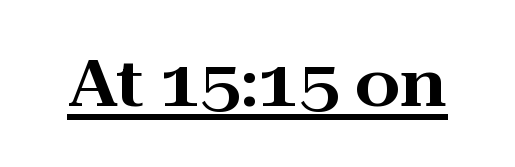
Q: Is the text italic (slanted)? A: No, it is upright.
Q: Is the typeface a serif or a sans-serif typeface? A: Serif.
Q: Is the text underlined? A: Yes.
Q: Is the spacing between letters normal or unusually wide? A: Normal.
Q: Width (condensed, normal, or wide)? A: Wide.
Q: Stroke contrast? A: High.
Q: x-height? A: Medium.
Q: Monospaced? A: No.
